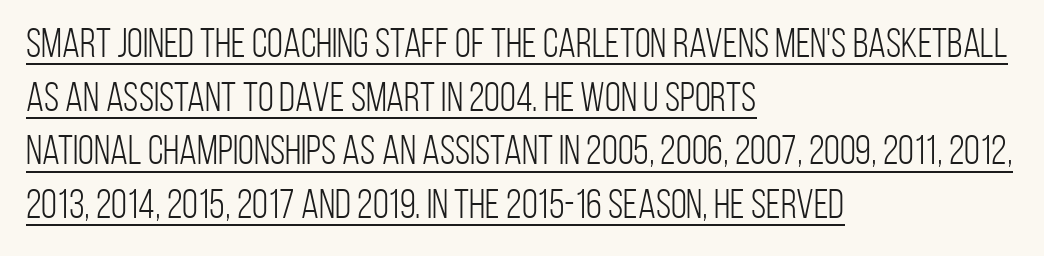
The image shows 41 px light, condensed sans-serif type, upright; set left-aligned, normal line spacing (1.31x), normal letter spacing, underlined; low stroke contrast and a large x-height.
